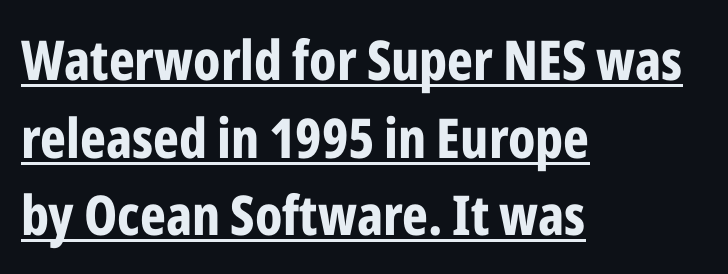
The face used here is proportionally spaced, like ordinary book or web type. The face used here is rendered with its standard letterfit. The axis of the letterforms is exactly vertical. Every row of glyphs begins at an identical x-position on the left. Observe the absence of serifs on each vertical stroke in this sample. Vertical spacing — default.
